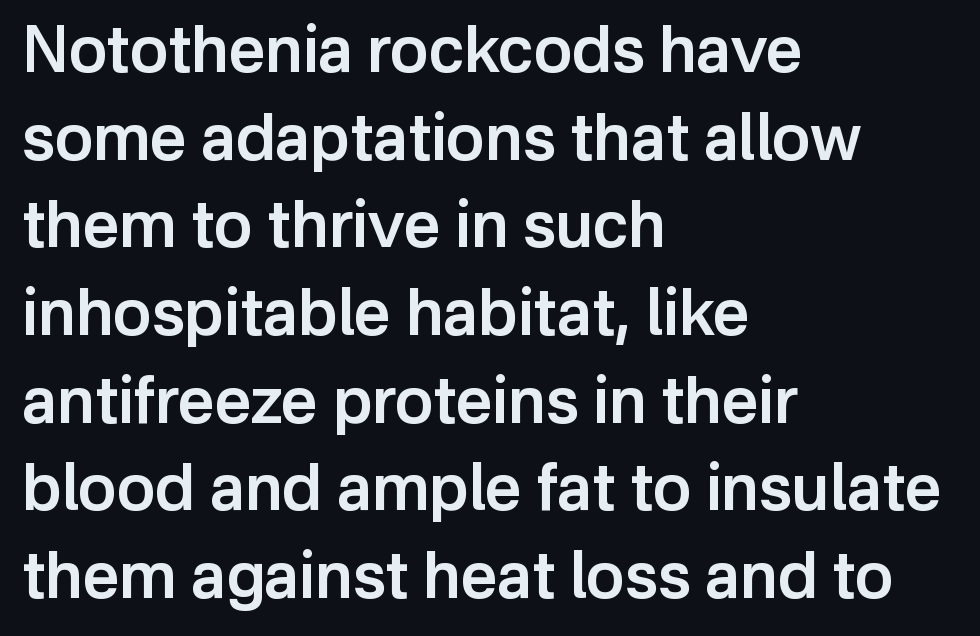
{"serif": "no", "italic": "no", "bold": "semi", "weight": "semibold", "width": "normal", "stroke_contrast": "low", "x_height": "medium", "monospaced": "no", "underline": "no", "align": "left", "line_spacing": "normal", "line_spacing_ratio": 1.37, "letter_spacing": "normal", "letter_spacing_em": 0.0, "glyph_px": 64}
